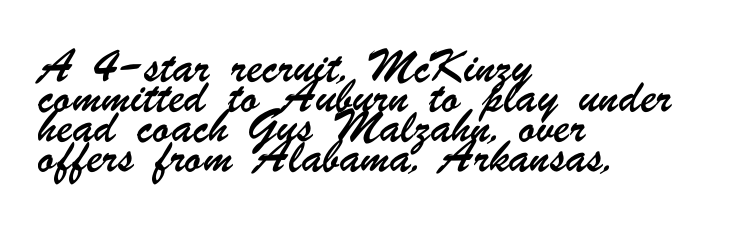
{"underline": "no", "align": "left", "line_spacing": "normal", "line_spacing_ratio": 1.43, "letter_spacing": "normal", "letter_spacing_em": 0.0, "glyph_px": 21}
